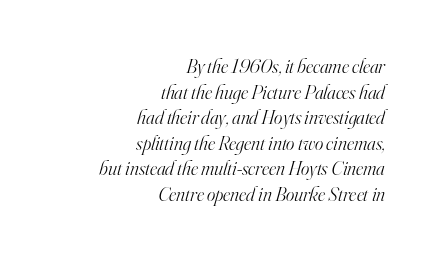
Letter spacing: default. The rendering applies a slant to the glyphs. The face looks like a standard text weight, possibly lighter. The lines sit at an ordinary, default distance from one another. In CSS terms this would be text-align: right. Descender tails drop into unmarked territory.
